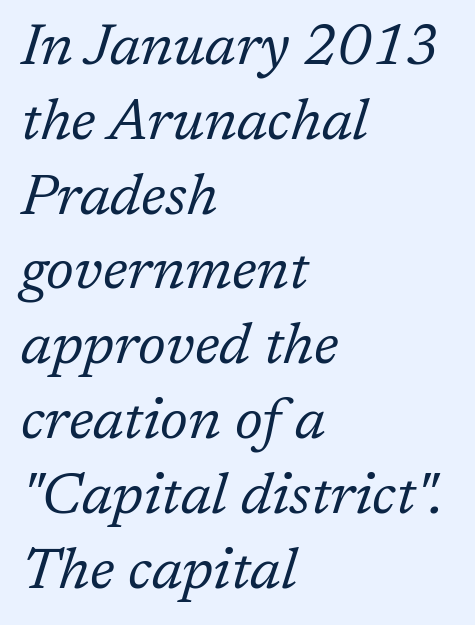
The image shows 58 px regular-weight serif type, italic (leaning right); set left-aligned, normal line spacing (1.29x), normal letter spacing, not underlined; low stroke contrast and a medium x-height.
